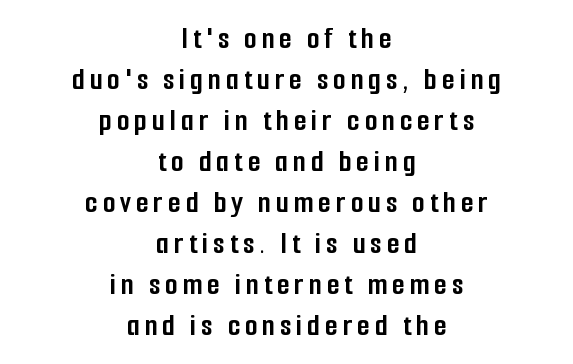
Q: Is the text bold? A: Yes.
Q: Is the text italic (slanted)? A: No, it is upright.
Q: Is the typeface a serif or a sans-serif typeface? A: Sans-serif.
Q: Is the text underlined? A: No.
Q: How is the paragraph aligned? A: Centered.
Q: Is the spacing between lines tight, normal or loose? A: Normal.
Q: Width (condensed, normal, or wide)? A: Condensed.
Q: Stroke contrast? A: Low.
Q: x-height? A: Medium.
Q: Monospaced? A: No.
